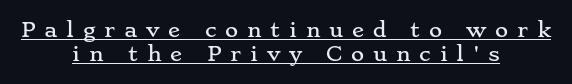
{"italic": "no", "underline": "yes", "align": "center", "line_spacing_ratio": 1.19, "letter_spacing": "wide", "letter_spacing_em": 0.44, "glyph_px": 20}
